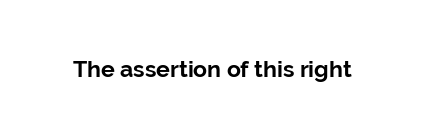
Notice how thick the strokes are: this is what a full bold looks like. In terms of letterspacing, this is plain default setting. The specimen omits any rule beneath the text block's lines. The lettering stays uniformly vertical, giving the passage a roman look.
